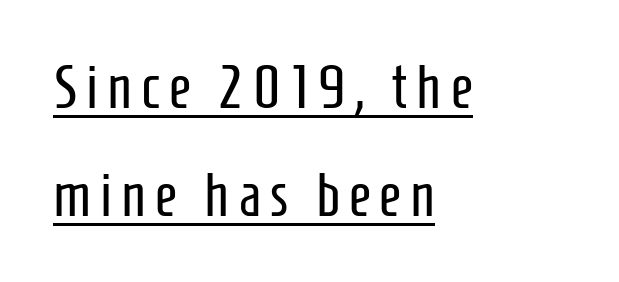
The image shows 61 px regular-weight, condensed sans-serif type, upright; set left-aligned, line spacing 1.77x, underlined; low stroke contrast and a medium x-height.
